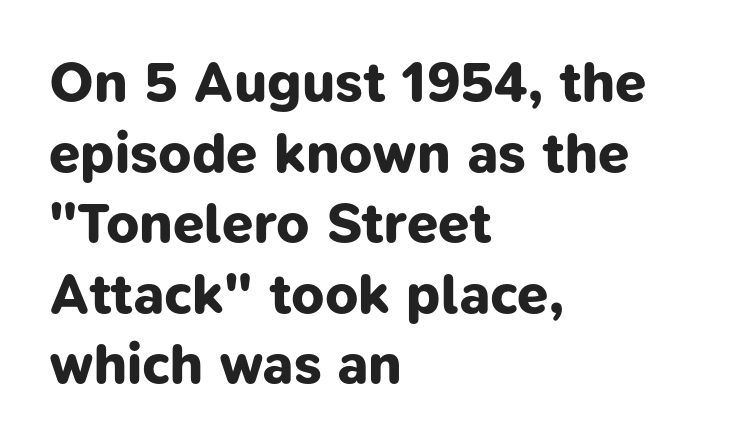
Q: Is the text bold? A: Yes.
Q: Is the typeface a serif or a sans-serif typeface? A: Sans-serif.
Q: Is the text underlined? A: No.
Q: How is the paragraph aligned? A: Left-aligned.
Q: Is the spacing between letters normal or unusually wide? A: Normal.
Q: Is the spacing between lines tight, normal or loose? A: Normal.
Q: Width (condensed, normal, or wide)? A: Normal.
Q: Stroke contrast? A: Low.
Q: x-height? A: Medium.
Q: Monospaced? A: No.
